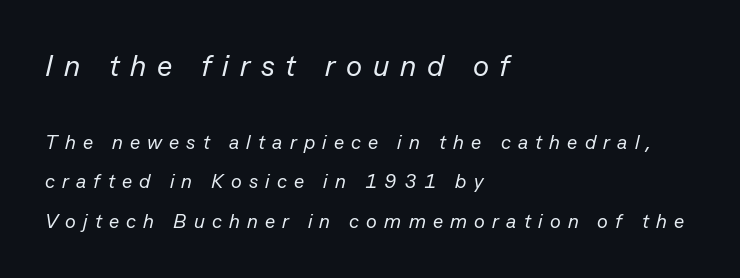
The passage shown is typed in a proportional face where columns would drift. No heavy texture on the line: the type isn't bold. Size hierarchy here favors the leading block over the trailing one. Is the block centered? No — it sits flush against the left margin.
